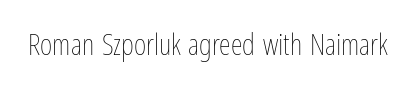
Q: Is the text bold? A: No.
Q: Is the text italic (slanted)? A: No, it is upright.
Q: Is the text underlined? A: No.
Q: Is the spacing between letters normal or unusually wide? A: Normal.
Q: Width (condensed, normal, or wide)? A: Condensed.
Q: Stroke contrast? A: Low.
Q: x-height? A: Medium.
Q: Monospaced? A: No.
